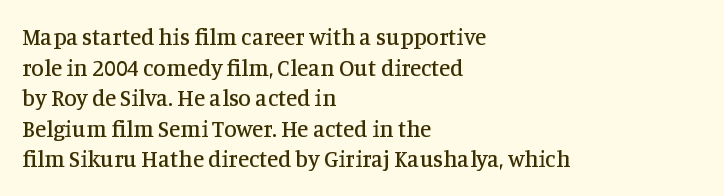
Q: Is the text italic (slanted)? A: No, it is upright.
Q: Is the text underlined? A: No.
Q: How is the paragraph aligned? A: Left-aligned.
Q: Is the spacing between letters normal or unusually wide? A: Normal.
Q: Is the spacing between lines tight, normal or loose? A: Normal.
